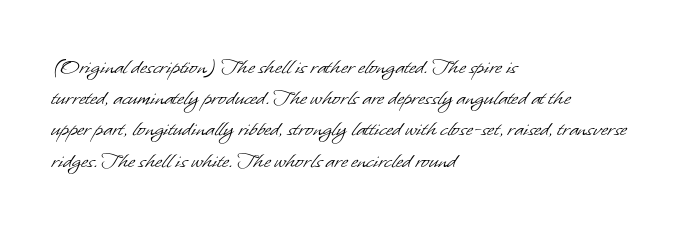
The image shows 24 px text type; set left-aligned, normal line spacing (1.3x), normal letter spacing, not underlined.
